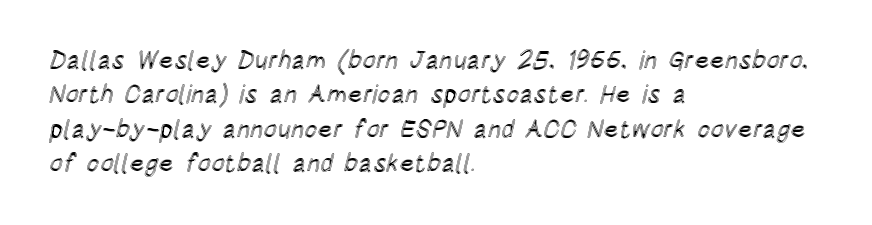
Q: Is the text italic (slanted)? A: Yes.
Q: Is the text underlined? A: No.
Q: How is the paragraph aligned? A: Left-aligned.
Q: Is the spacing between letters normal or unusually wide? A: Normal.
Q: Is the spacing between lines tight, normal or loose? A: Normal.
